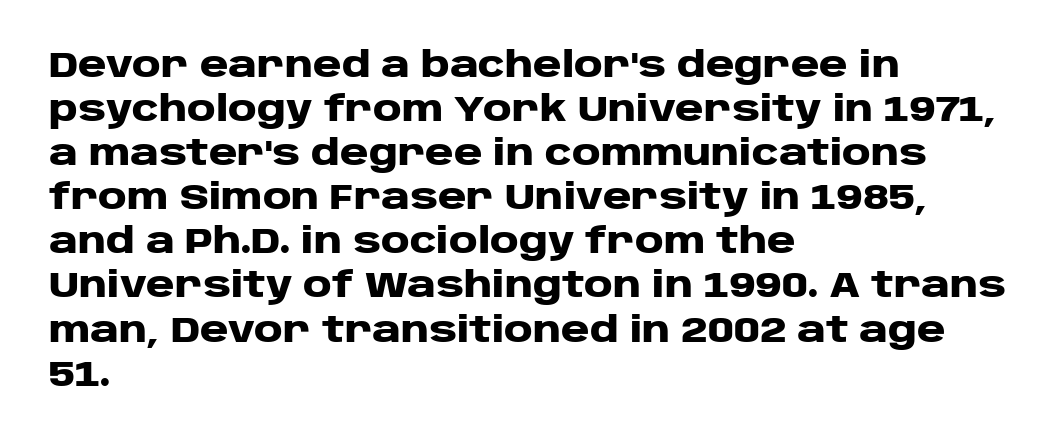
The image shows 35 px heavy, wide sans-serif type, upright; set left-aligned, normal line spacing (1.26x), normal letter spacing, not underlined; low stroke contrast and a large x-height.
